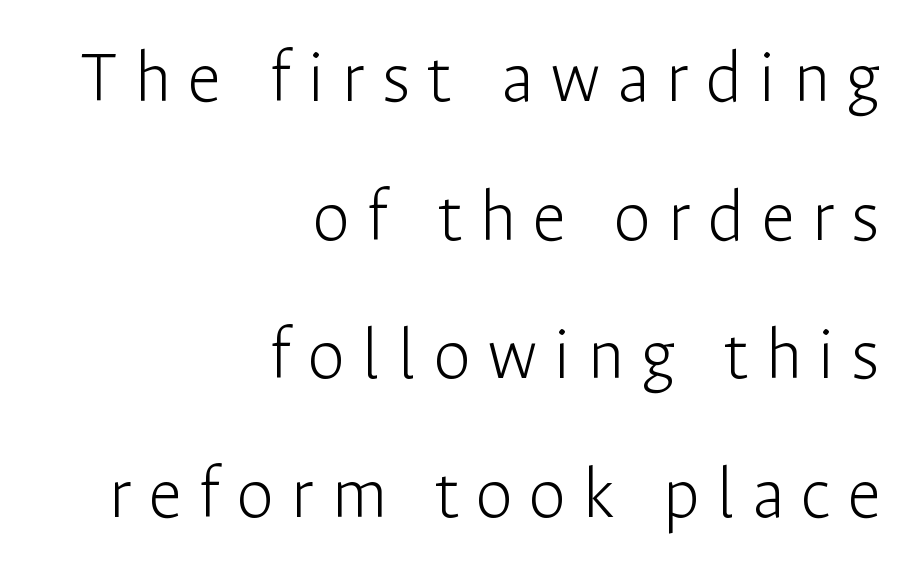
The image shows 75 px light sans-serif type, upright; set right-aligned, line spacing 1.85x, unusually wide letter spacing (+0.22 em), not underlined; low stroke contrast and a medium x-height.
